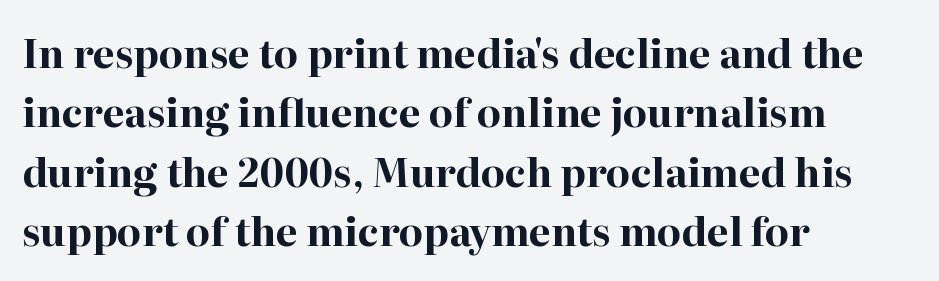
The image shows 39 px bold serif type, upright; set left-aligned, normal line spacing (1.52x), normal letter spacing, not underlined; high stroke contrast and a medium x-height.
